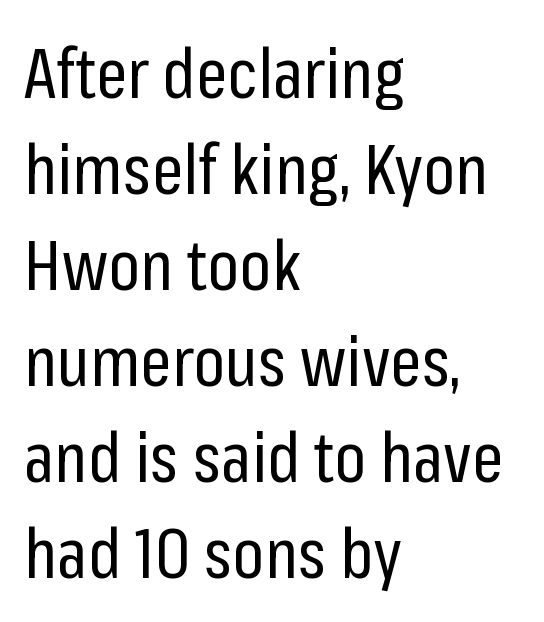
This sample uses an upright cut, with every glyph sitting square on the baseline. Bold? No — there's no thickening of the strokes. The zone under the glyphs is completely vacant. The type is set solid horizontally, with unmodified tracking. In terms of letterform style, serifs are entirely absent. Does the leading feel generous? No, just average.
